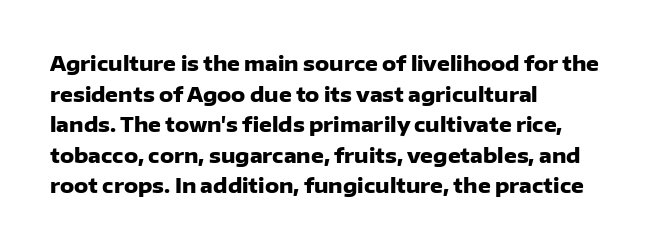
{"italic": "no", "bold": "yes", "underline": "no", "align": "left", "line_spacing": "normal", "line_spacing_ratio": 1.53, "letter_spacing": "normal", "letter_spacing_em": 0.0, "glyph_px": 20}
